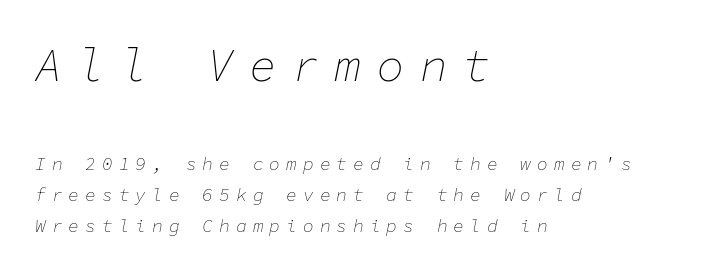
Think standard paragraph weight, or any step lighter than that. Size hierarchy here favors the leading block over the trailing one. Monospaced: the letters line up in strict vertical columns. The lettering tilts uniformly, giving the passage an italic look.
